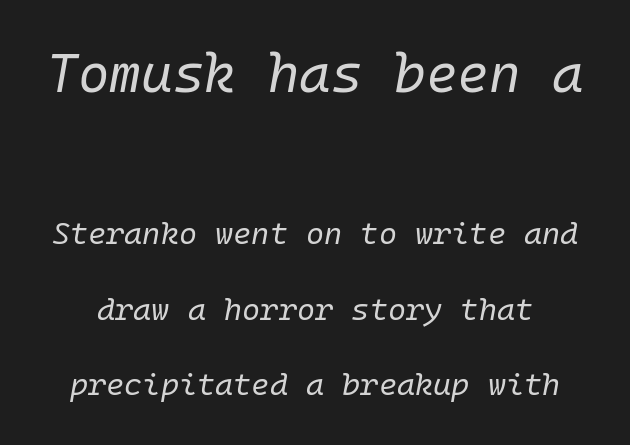
If you squint, the top block still reads clearly — it's the larger of the two. The rendering keeps characters at their native spacing. The glyphs look as if they've been sheared to an angle. Successive baselines arrive slowly, with a big drop between each. Think standard paragraph weight, or any step lighter than that.
